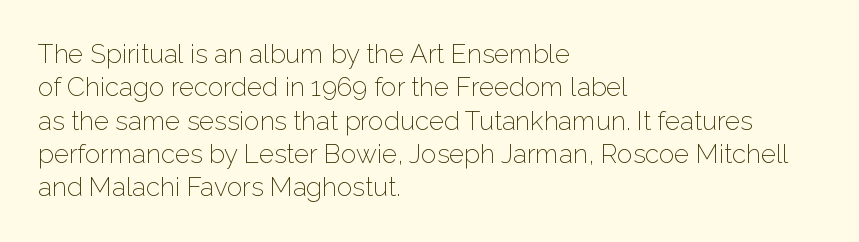
{"italic": "no", "bold": "no", "underline": "no", "align": "left", "line_spacing": "normal", "line_spacing_ratio": 1.28, "letter_spacing": "normal", "letter_spacing_em": 0.0, "glyph_px": 26}
